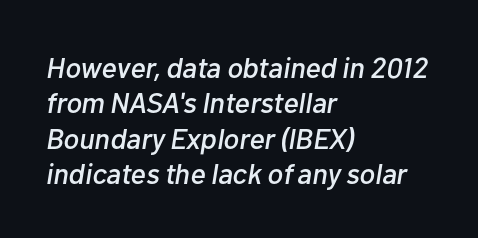
The image shows 29 px text type, italic (leaning right); set left-aligned, line spacing 1.22x, normal letter spacing, not underlined; low stroke contrast and a medium x-height.
